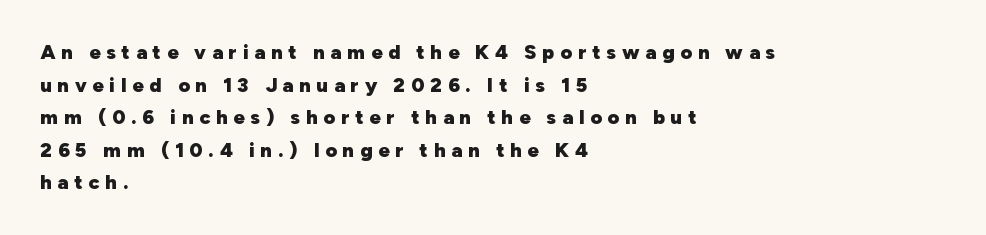
The image shows 20 px bold type, upright; set left-aligned, normal line spacing (1.63x), unusually wide letter spacing (+0.29 em), not underlined.
